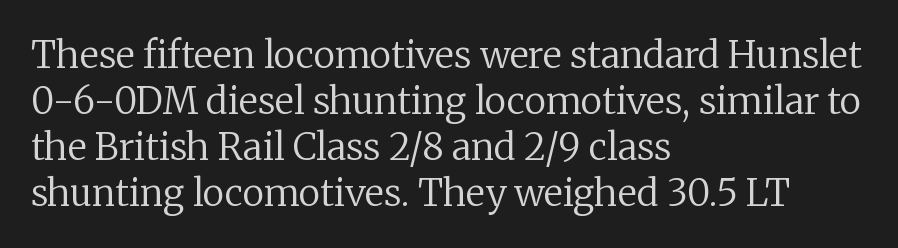
The image shows 37 px regular-weight serif type, upright; set left-aligned, line spacing 1.24x, normal letter spacing, not underlined; low stroke contrast and a medium x-height.
